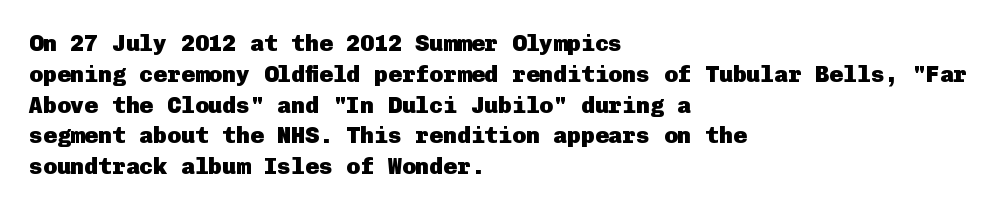
The image shows 23 px bold type, upright; set left-aligned, normal line spacing (1.34x), normal letter spacing, not underlined.
